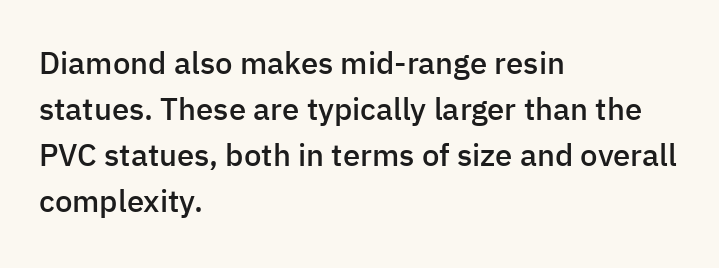
{"serif": "no", "italic": "no", "bold": "semi", "weight": "semibold", "width": "normal", "stroke_contrast": "low", "x_height": "medium", "monospaced": "no", "underline": "no", "align": "left", "line_spacing": "normal", "line_spacing_ratio": 1.48, "letter_spacing": "normal", "letter_spacing_em": 0.0, "glyph_px": 31}
